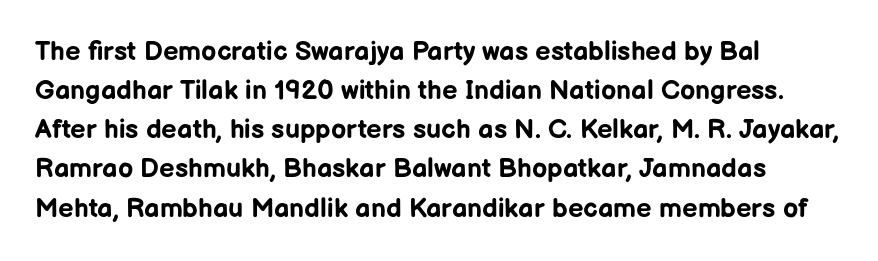
The image shows 27 px bold type, upright; set left-aligned, normal line spacing (1.45x), normal letter spacing, not underlined.
